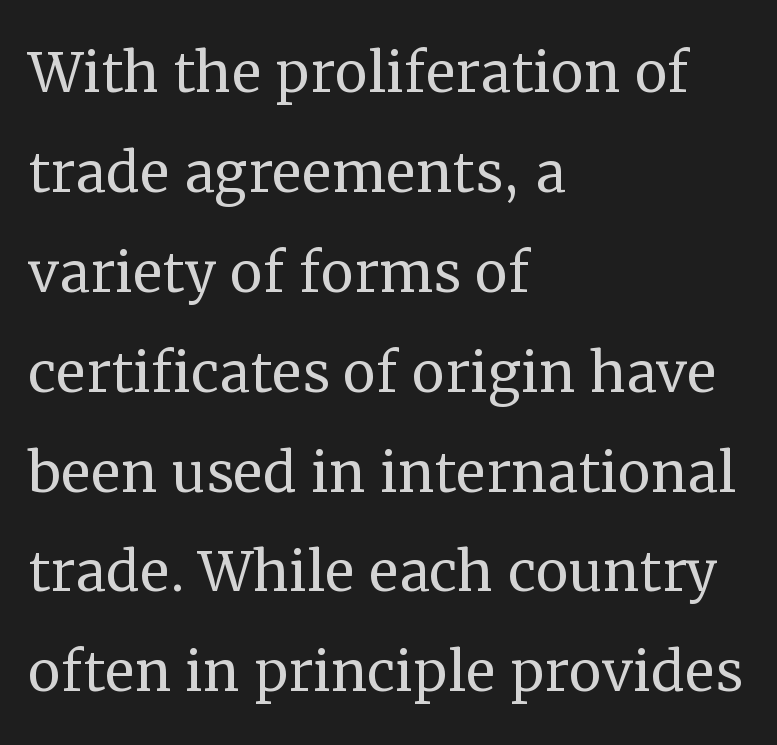
Horizontal bands of white between lines are of average thickness. Plain, unruled lines of type. The face looks like a standard text weight, possibly lighter. Italic? Not at all — the glyphs are vertical. This sample uses plain, unmodified letter spacing. The face used here is proportionally spaced, like ordinary book or web type.
